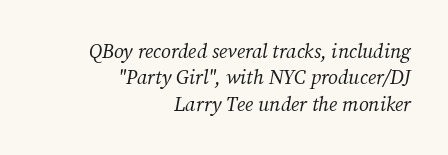
One glance says typical: line gaps are just what's usual. Think standard paragraph weight, or any step lighter than that. The whole block is typeset with a tilt. The rendering keeps characters at their native spacing. The gap between lines stays unmarked. A student would call this right alignment; a typographer would say flush right, rag left.
